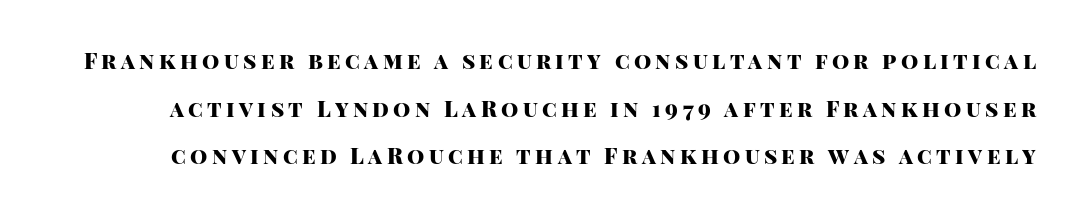
{"italic": "no", "bold": "yes", "underline": "no", "line_spacing": "loose", "line_spacing_ratio": 2.16, "letter_spacing": "wide", "letter_spacing_em": 0.2, "glyph_px": 22}
